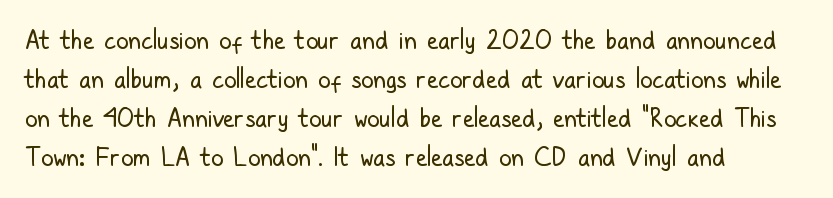
Q: Is the text bold? A: No.
Q: Is the text italic (slanted)? A: No, it is upright.
Q: Is the text underlined? A: No.
Q: How is the paragraph aligned? A: Left-aligned.
Q: Is the spacing between letters normal or unusually wide? A: Normal.
Q: Is the spacing between lines tight, normal or loose? A: Normal.
